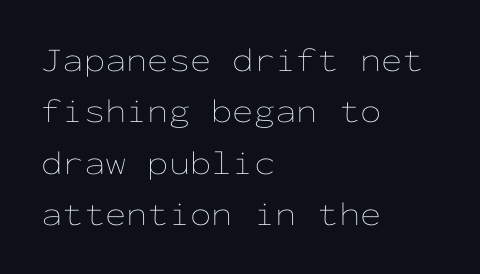
The image shows 34 px thin, wide type, upright, monospaced; set left-aligned, normal line spacing (1.51x), normal letter spacing, not underlined; low stroke contrast and a medium x-height.
